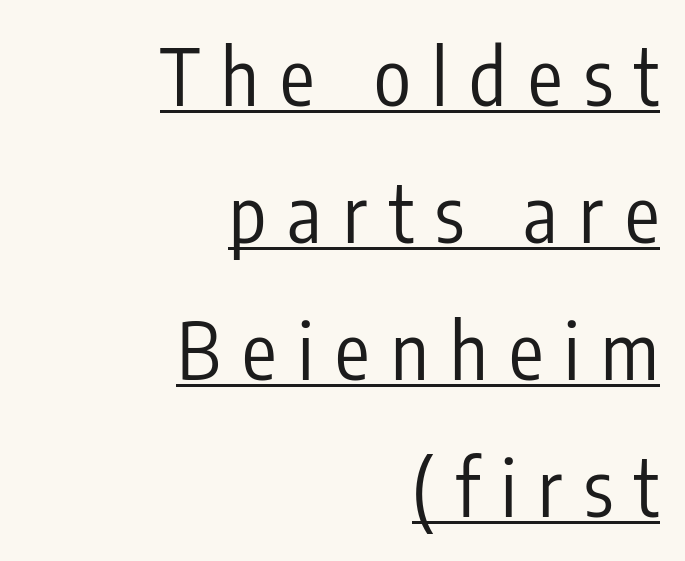
Q: Is the text bold? A: No.
Q: Is the text italic (slanted)? A: No, it is upright.
Q: Is the typeface a serif or a sans-serif typeface? A: Sans-serif.
Q: Is the text underlined? A: Yes.
Q: How is the paragraph aligned? A: Right-aligned.
Q: Is the spacing between letters normal or unusually wide? A: Unusually wide.
Q: Width (condensed, normal, or wide)? A: Condensed.
Q: Stroke contrast? A: Low.
Q: x-height? A: Medium.
Q: Monospaced? A: No.
